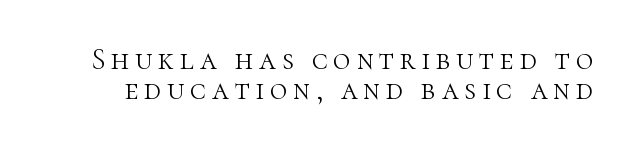
{"serif": "yes", "italic": "no", "bold": "no", "weight": "light", "width": "normal", "stroke_contrast": "high", "x_height": "medium", "monospaced": "no", "underline": "no", "line_spacing": "tight", "line_spacing_ratio": 1.0, "glyph_px": 30}
